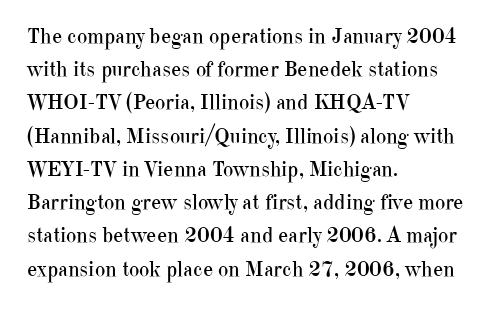
Tall strokes in this sample are plumb rather than angled. Weight: regular or lighter. Tracking value appears to be zero — textbook default spacing. The passage shown stacks its lines at a standard gap. The lines in this sample share a left origin and differ only in where they stop. Anything drawn beneath the words? Only blank space.
